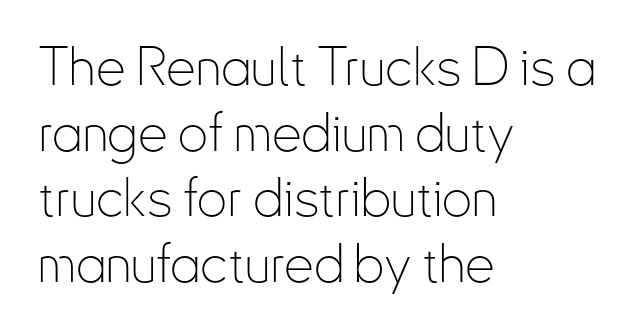
The image shows 53 px thin, condensed sans-serif type, upright; set left-aligned, line spacing 1.24x, normal letter spacing, not underlined; low stroke contrast and a small x-height.
